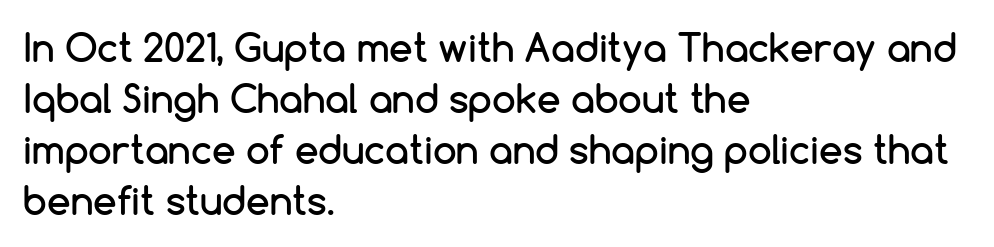
Q: Is the text italic (slanted)? A: No, it is upright.
Q: Is the typeface a serif or a sans-serif typeface? A: Sans-serif.
Q: Is the text underlined? A: No.
Q: How is the paragraph aligned? A: Left-aligned.
Q: Is the spacing between letters normal or unusually wide? A: Normal.
Q: Is the spacing between lines tight, normal or loose? A: Normal.
Q: Width (condensed, normal, or wide)? A: Normal.
Q: Stroke contrast? A: Low.
Q: x-height? A: Medium.
Q: Monospaced? A: No.
